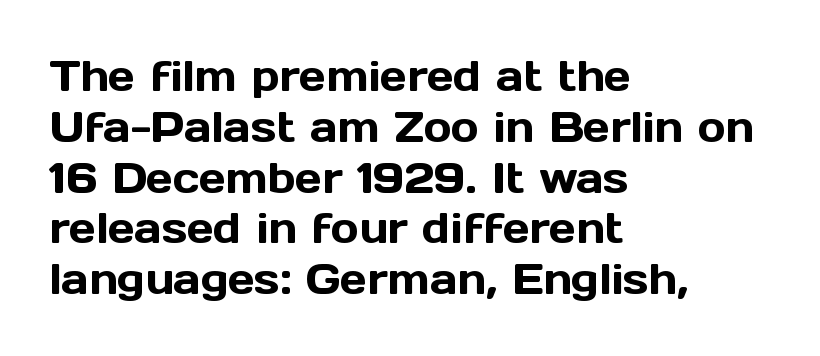
Note the varied advance widths — an 'i' is clearly narrower than an 'm'. Visually the block forms a straight wall on the left and a jagged coastline on the right. Each row of text sits above clean, open space. Stroke terminals: plain, sans-serif. What stands out about the letter spacing? Nothing — it is the standard amount.
